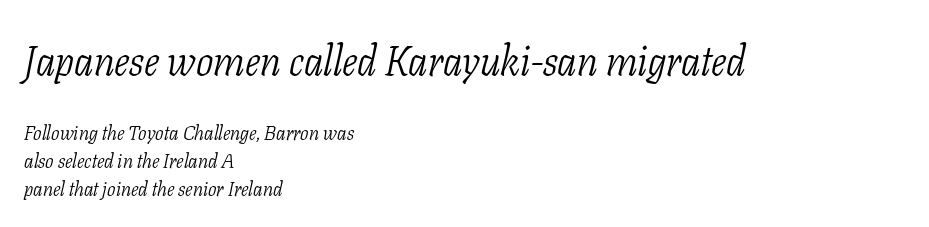
All the whitespace from short lines collects on the right. Normally led — the rows are evenly, conventionally spaced. Has an underline been added? It has not. You get the large type first, then a drop to smaller type. Classification — serif. You could not count columns in this text — the font is proportionally spaced.
